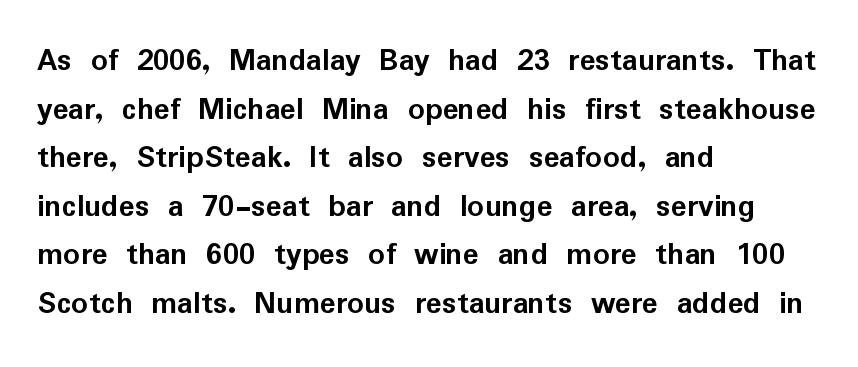
Q: Is the text bold? A: Yes.
Q: Is the text italic (slanted)? A: No, it is upright.
Q: Is the typeface a serif or a sans-serif typeface? A: Sans-serif.
Q: Is the text underlined? A: No.
Q: How is the paragraph aligned? A: Left-aligned.
Q: Is the spacing between letters normal or unusually wide? A: Normal.
Q: Is the spacing between lines tight, normal or loose? A: Normal.
Q: Width (condensed, normal, or wide)? A: Normal.
Q: Stroke contrast? A: Low.
Q: x-height? A: Medium.
Q: Monospaced? A: No.
